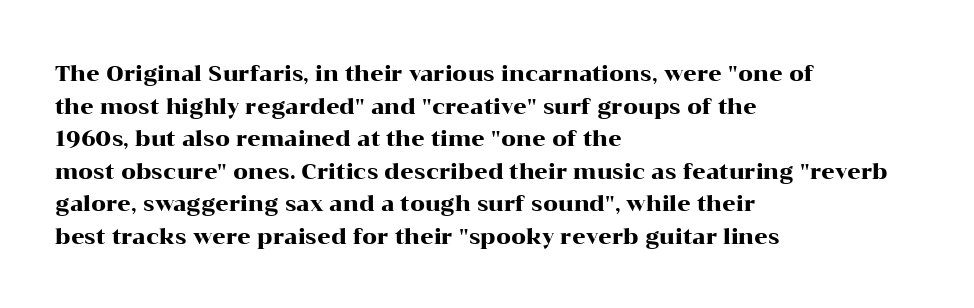
{"italic": "no", "underline": "no", "align": "left", "line_spacing": "normal", "line_spacing_ratio": 1.55, "letter_spacing": "normal", "letter_spacing_em": 0.0, "glyph_px": 21}
